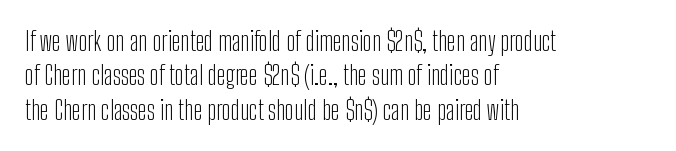
The image shows 26 px text type, upright; set left-aligned, normal line spacing (1.32x), normal letter spacing, not underlined.
